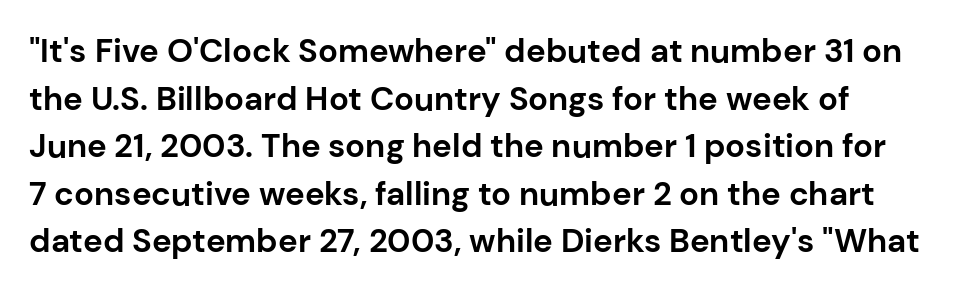
{"serif": "no", "italic": "no", "bold": "yes", "weight": "bold", "width": "normal", "stroke_contrast": "low", "x_height": "medium", "monospaced": "no", "underline": "no", "line_spacing": "normal", "line_spacing_ratio": 1.44, "letter_spacing": "normal", "letter_spacing_em": 0.0, "glyph_px": 33}
